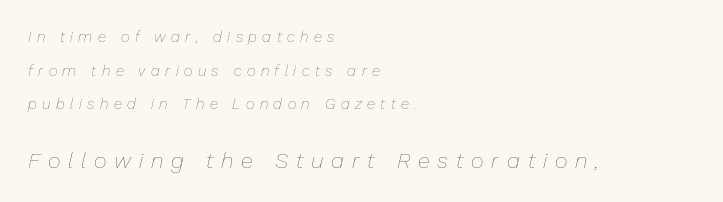
Q: Is the text bold? A: No.
Q: Is the text italic (slanted)? A: Yes, it leans right by about 13 degrees.
Q: Is the text underlined? A: No.
Q: How is the paragraph aligned? A: Left-aligned.
Q: Is the spacing between letters normal or unusually wide? A: Unusually wide.
Q: Is the spacing between lines tight, normal or loose? A: Loose.
Q: Which block of text is set in a larger size, the first (top) or the second (bottom)? A: The second (bottom) one.
